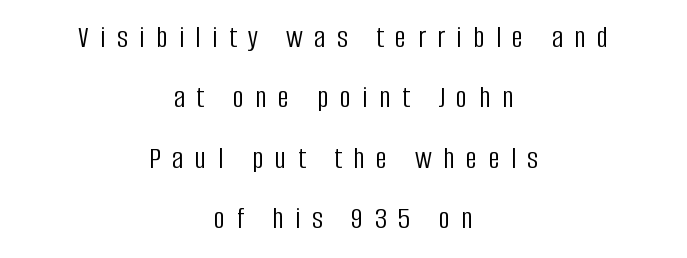
The image shows 31 px light, condensed sans-serif type, upright; set centered, loose line spacing (1.95x), unusually wide letter spacing (+0.37 em), not underlined; low stroke contrast and a large x-height.
